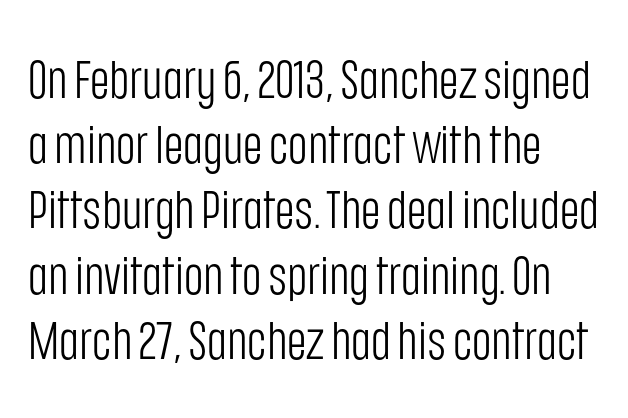
Varying glyph widths throughout — classic text-font behaviour. No italicization has been applied; the sample stays upright. Descender tails drop into unmarked territory. The letterforms sit at book weight or below. Notice how the passage keeps a crisp vertical edge on the left only. How are the letters spaced? Ordinarily, with no added tracking.
